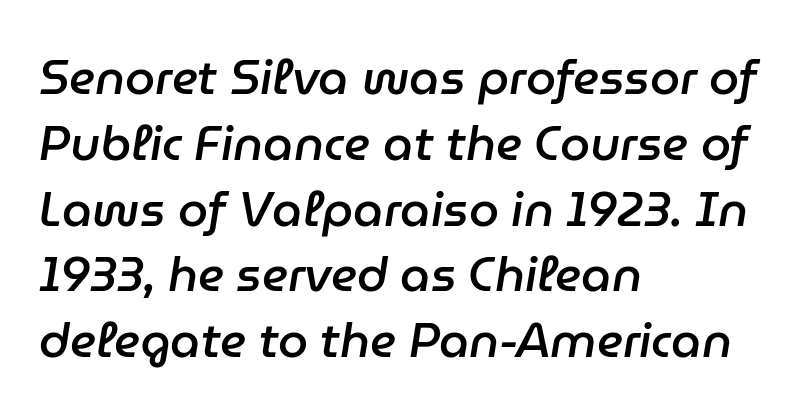
The image shows 48 px semibold type, italic (leaning right); set left-aligned, normal line spacing (1.37x), normal letter spacing, not underlined; low stroke contrast and a medium x-height.
